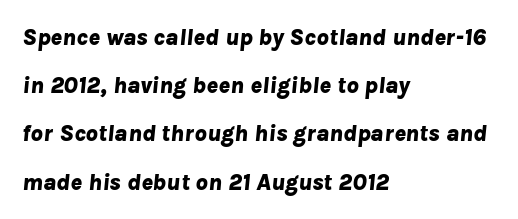
The image shows 24 px bold type, italic (leaning right); set left-aligned, loose line spacing (2.01x), normal letter spacing, not underlined.
